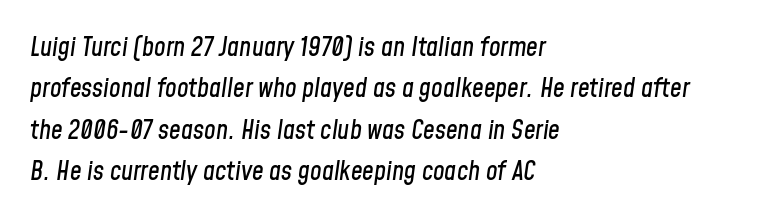
Q: Is the text italic (slanted)? A: Yes, it leans right by about 8 degrees.
Q: Is the text underlined? A: No.
Q: How is the paragraph aligned? A: Left-aligned.
Q: Is the spacing between letters normal or unusually wide? A: Normal.
Q: Is the spacing between lines tight, normal or loose? A: Normal.
